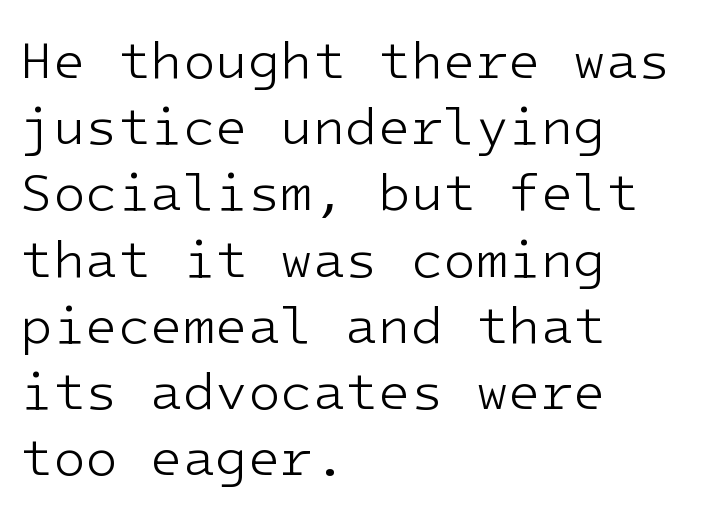
The image shows 53 px light sans-serif type, upright, monospaced; set left-aligned, normal line spacing (1.25x), normal letter spacing, not underlined; low stroke contrast and a medium x-height.
